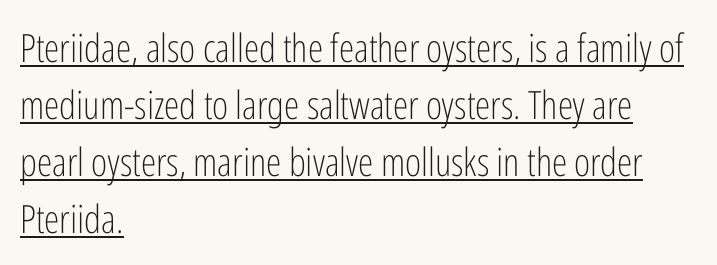
Q: Is the text bold? A: No.
Q: Is the text italic (slanted)? A: No, it is upright.
Q: Is the typeface a serif or a sans-serif typeface? A: Sans-serif.
Q: Is the text underlined? A: Yes.
Q: How is the paragraph aligned? A: Left-aligned.
Q: Is the spacing between letters normal or unusually wide? A: Normal.
Q: Is the spacing between lines tight, normal or loose? A: Normal.
Q: Width (condensed, normal, or wide)? A: Condensed.
Q: Stroke contrast? A: Low.
Q: x-height? A: Medium.
Q: Monospaced? A: No.
